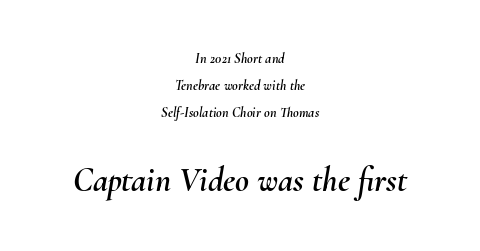
The typesetter chose a symmetrical, centered arrangement here. There's an unmistakable incline to the writing here. A great deal of white space separates one row of letters from the next. Observe the ordinary spacing: letters are neighbours, not strangers. Think of a printed novel: that variable character pitch is what you see here.
